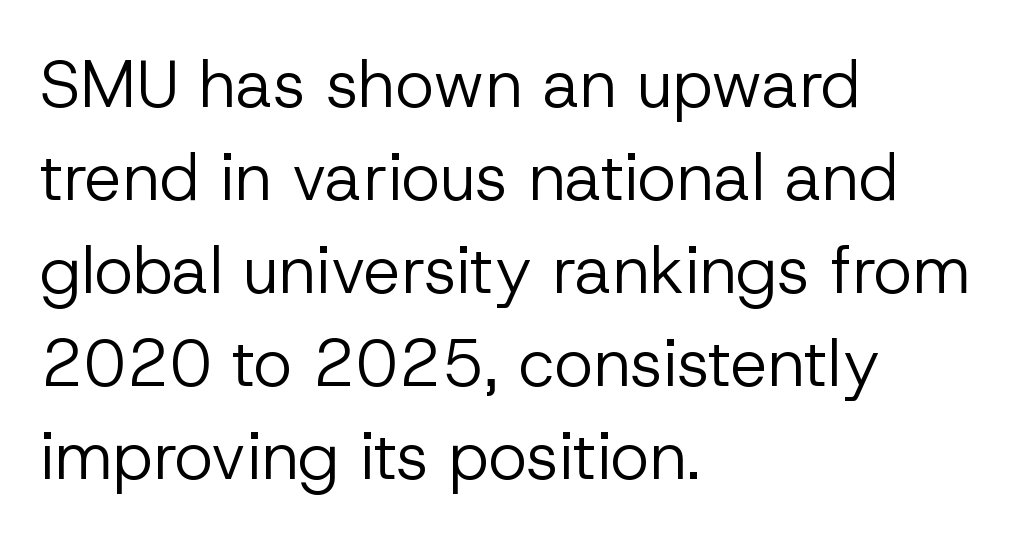
Q: Is the text bold? A: No.
Q: Is the text italic (slanted)? A: No, it is upright.
Q: Is the typeface a serif or a sans-serif typeface? A: Sans-serif.
Q: Is the text underlined? A: No.
Q: How is the paragraph aligned? A: Left-aligned.
Q: Is the spacing between letters normal or unusually wide? A: Normal.
Q: Is the spacing between lines tight, normal or loose? A: Normal.
Q: Width (condensed, normal, or wide)? A: Normal.
Q: Stroke contrast? A: Low.
Q: x-height? A: Medium.
Q: Monospaced? A: No.
